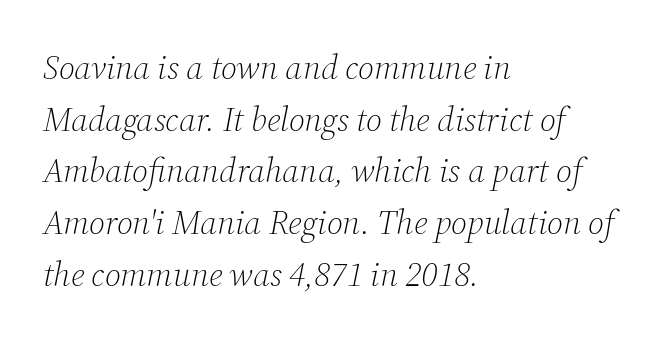
{"serif": "yes", "italic": "yes", "lean": "right", "slant_degrees": 12, "bold": "no", "weight": "light", "width": "normal", "stroke_contrast": "medium", "x_height": "medium", "monospaced": "no", "underline": "no", "align": "left", "line_spacing": "normal", "line_spacing_ratio": 1.52, "letter_spacing": "normal", "letter_spacing_em": 0.0, "glyph_px": 34}
